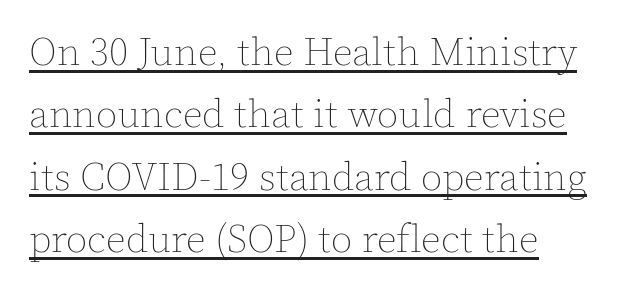
Q: Is the text bold? A: No.
Q: Is the text italic (slanted)? A: No, it is upright.
Q: Is the text underlined? A: Yes.
Q: How is the paragraph aligned? A: Left-aligned.
Q: Is the spacing between letters normal or unusually wide? A: Normal.
Q: Is the spacing between lines tight, normal or loose? A: Normal.
Q: Width (condensed, normal, or wide)? A: Normal.
Q: x-height? A: Medium.
Q: Monospaced? A: No.
